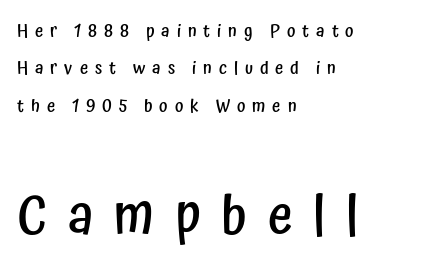
Q: Is the text bold? A: Semi-bold.
Q: Is the text italic (slanted)? A: No, it is upright.
Q: Is the typeface a serif or a sans-serif typeface? A: Sans-serif.
Q: Is the text underlined? A: No.
Q: How is the paragraph aligned? A: Left-aligned.
Q: Is the spacing between letters normal or unusually wide? A: Unusually wide.
Q: Is the spacing between lines tight, normal or loose? A: Loose.
Q: Which block of text is set in a larger size, the first (top) or the second (bottom)? A: The second (bottom) one.
Q: Width (condensed, normal, or wide)? A: Condensed.
Q: Stroke contrast? A: Low.
Q: x-height? A: Medium.
Q: Monospaced? A: No.
